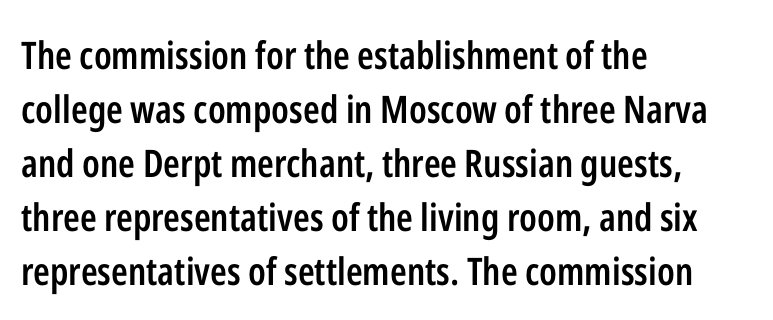
Q: Is the text bold? A: Semi-bold.
Q: Is the text italic (slanted)? A: No, it is upright.
Q: Is the typeface a serif or a sans-serif typeface? A: Sans-serif.
Q: Is the text underlined? A: No.
Q: How is the paragraph aligned? A: Left-aligned.
Q: Is the spacing between letters normal or unusually wide? A: Normal.
Q: Is the spacing between lines tight, normal or loose? A: Normal.
Q: Width (condensed, normal, or wide)? A: Condensed.
Q: Stroke contrast? A: Low.
Q: x-height? A: Medium.
Q: Monospaced? A: No.
